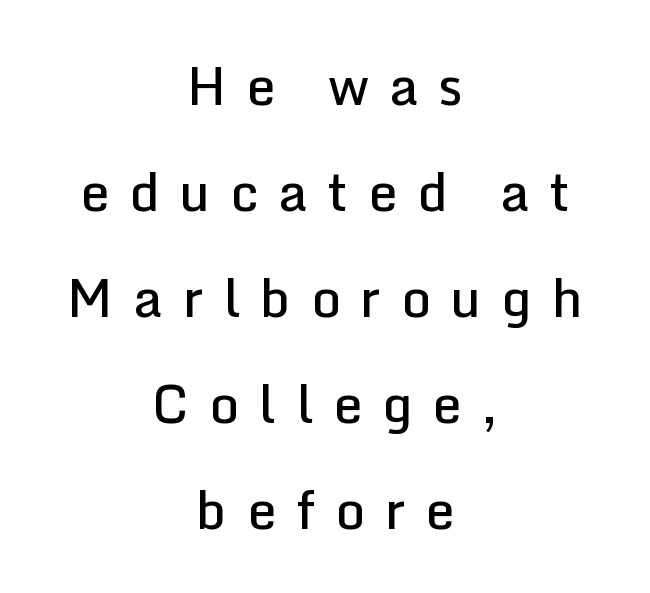
A student would call this center alignment; a typographer would say set centered. The letters stand upright; this is a roman face. You could not count columns in this text — the font is proportionally spaced. Lines of text with bare space underneath. In terms of weight, the rendering is demibold, just under bold.
